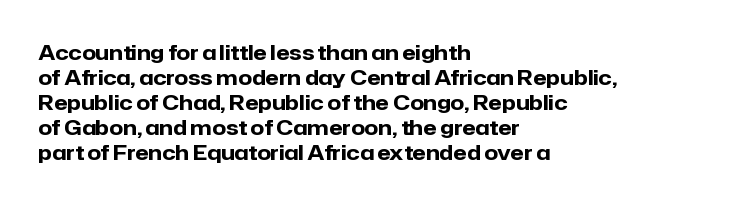
{"italic": "no", "bold": "yes", "underline": "no", "align": "left", "line_spacing": "normal", "line_spacing_ratio": 1.25, "letter_spacing": "normal", "letter_spacing_em": 0.0, "glyph_px": 20}
